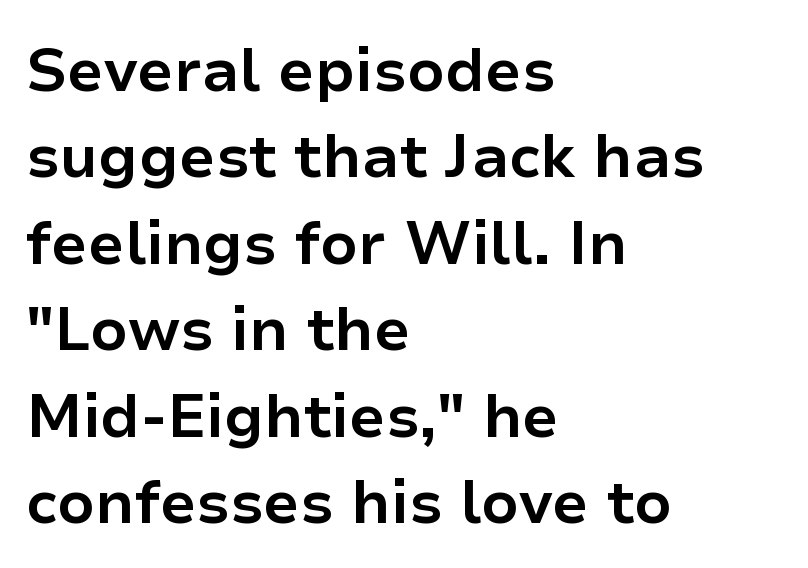
{"serif": "no", "italic": "no", "bold": "yes", "weight": "bold", "width": "normal", "stroke_contrast": "low", "x_height": "medium", "monospaced": "no", "underline": "no", "align": "left", "line_spacing": "normal", "line_spacing_ratio": 1.44, "letter_spacing": "normal", "letter_spacing_em": 0.0, "glyph_px": 60}
